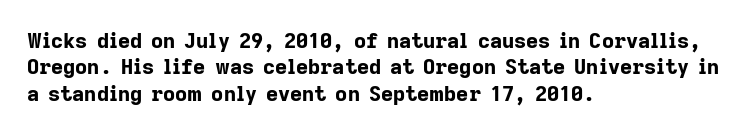
What weight is shown? A full bold with thick strokes. The lettering holds an erect, upright posture throughout. Plain, unruled lines of type. The rendering keeps characters at their native spacing. Leading: standard.
